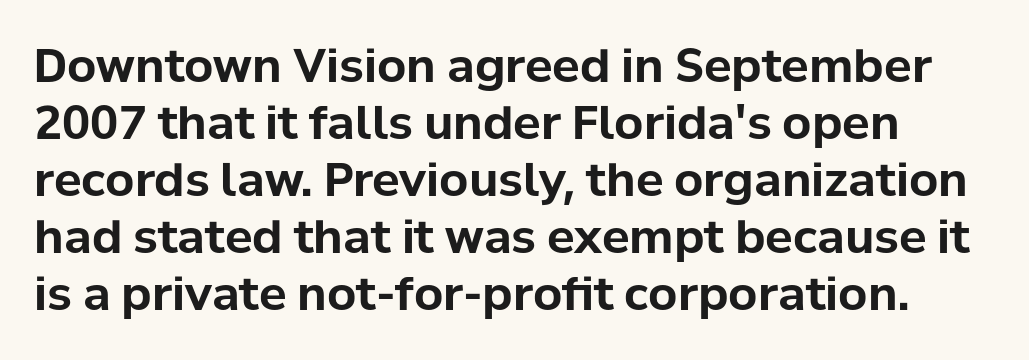
Q: Is the text bold? A: Yes.
Q: Is the text italic (slanted)? A: No, it is upright.
Q: Is the typeface a serif or a sans-serif typeface? A: Sans-serif.
Q: Is the text underlined? A: No.
Q: Is the spacing between letters normal or unusually wide? A: Normal.
Q: Width (condensed, normal, or wide)? A: Normal.
Q: Stroke contrast? A: Low.
Q: x-height? A: Medium.
Q: Monospaced? A: No.
